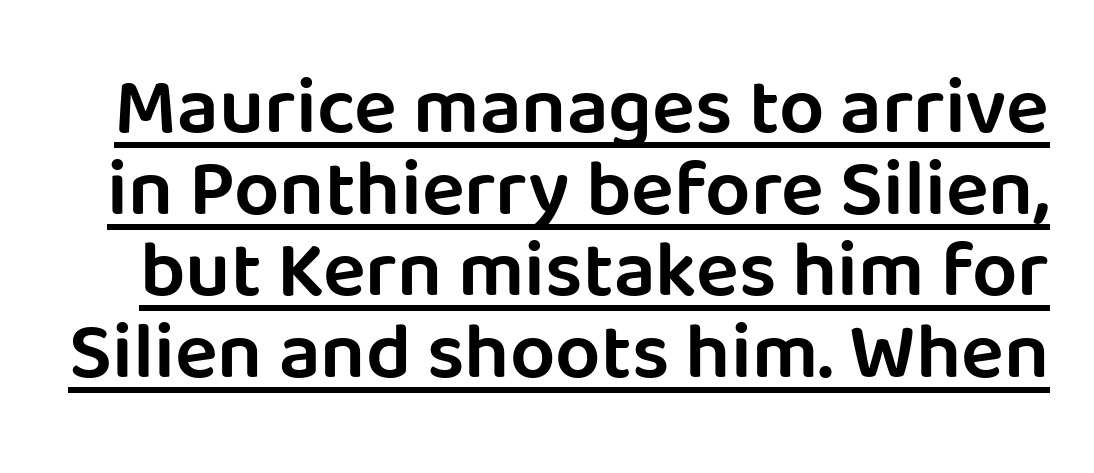
You could not count columns in this text — the font is proportionally spaced. The lettering holds an erect, upright posture throughout. The text was rendered using a sans face with plain stroke endings. These lines carry some extra weight — a demibold, not a full bold.
